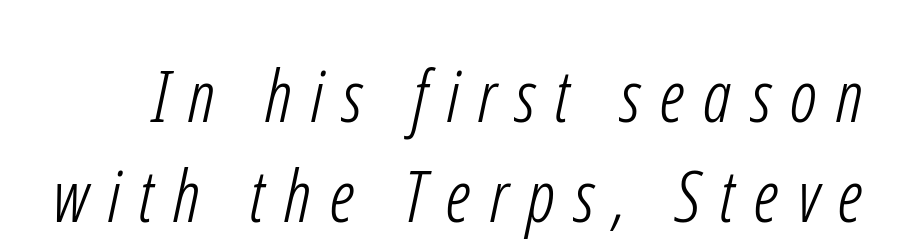
Letters rest on an invisible, unmarked baseline. Rows of type keep a routine distance in the vertical direction. Characters follow at a spacing far wider than the type designer built in. Think of a printed novel: that variable character pitch is what you see here. Heft: none added — not bold.
